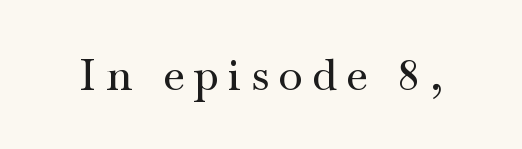
Q: Is the text italic (slanted)? A: No, it is upright.
Q: Is the typeface a serif or a sans-serif typeface? A: Serif.
Q: Is the text underlined? A: No.
Q: Is the spacing between letters normal or unusually wide? A: Unusually wide.
Q: Width (condensed, normal, or wide)? A: Wide.
Q: Stroke contrast? A: Medium.
Q: x-height? A: Small.
Q: Monospaced? A: No.
